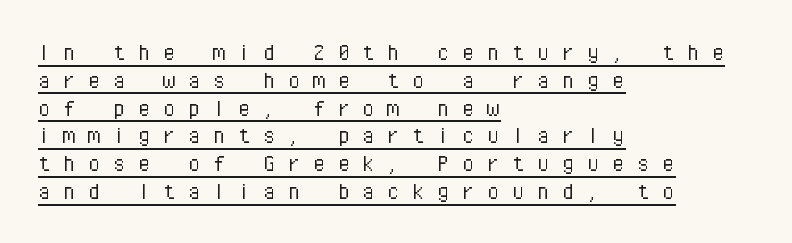
Q: Is the text bold? A: No.
Q: Is the text italic (slanted)? A: No, it is upright.
Q: Is the text underlined? A: Yes.
Q: How is the paragraph aligned? A: Left-aligned.
Q: Is the spacing between letters normal or unusually wide? A: Unusually wide.
Q: Is the spacing between lines tight, normal or loose? A: Tight.
